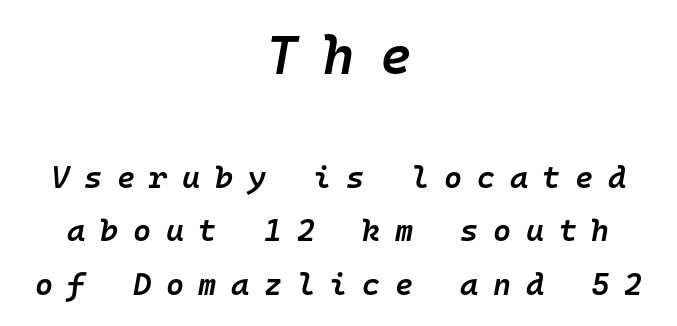
Q: Is the text bold? A: Semi-bold.
Q: Is the text italic (slanted)? A: Yes, it leans right by about 10 degrees.
Q: Is the text underlined? A: No.
Q: How is the paragraph aligned? A: Centered.
Q: Is the spacing between letters normal or unusually wide? A: Unusually wide.
Q: Which block of text is set in a larger size, the first (top) or the second (bottom)? A: The first (top) one.
Q: Width (condensed, normal, or wide)? A: Normal.
Q: Stroke contrast? A: Low.
Q: x-height? A: Medium.
Q: Monospaced? A: Yes.
